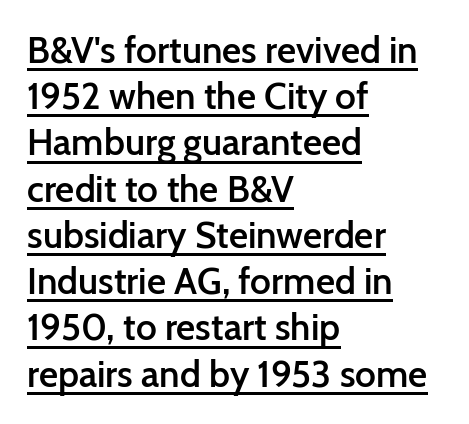
Q: Is the text bold? A: Semi-bold.
Q: Is the text italic (slanted)? A: No, it is upright.
Q: Is the typeface a serif or a sans-serif typeface? A: Sans-serif.
Q: Is the text underlined? A: Yes.
Q: How is the paragraph aligned? A: Left-aligned.
Q: Is the spacing between letters normal or unusually wide? A: Normal.
Q: Is the spacing between lines tight, normal or loose? A: Normal.
Q: Width (condensed, normal, or wide)? A: Normal.
Q: Stroke contrast? A: Low.
Q: x-height? A: Medium.
Q: Monospaced? A: No.
